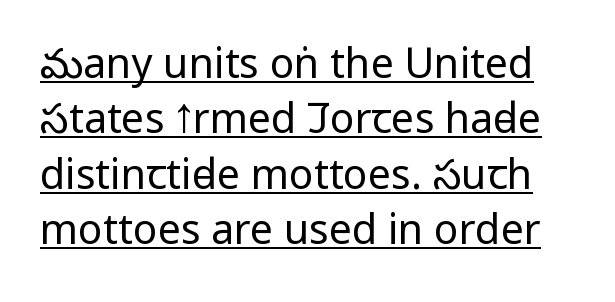
Emphasis is given by a line drawn under the lettering. The specimen reads as upright at a glance. Vertically, the passage feels balanced, rows spaced as you'd expect. The weight tops out at a normal text grade.
